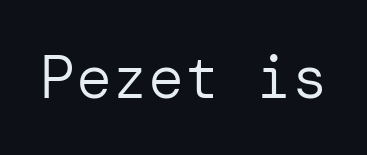
{"serif": "no", "italic": "no", "bold": "no", "weight": "regular", "width": "normal", "stroke_contrast": "low", "x_height": "medium", "underline": "no", "letter_spacing": "normal", "letter_spacing_em": 0.0, "glyph_px": 60}
